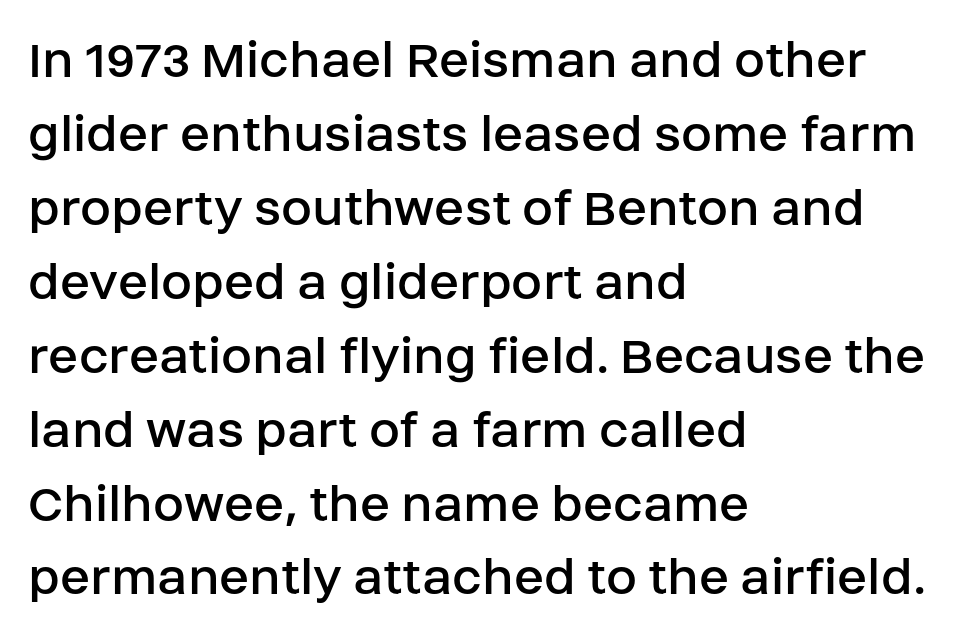
The image shows 56 px regular-weight sans-serif type, upright; set left-aligned, normal line spacing (1.32x), normal letter spacing, not underlined; low stroke contrast and a large x-height.
